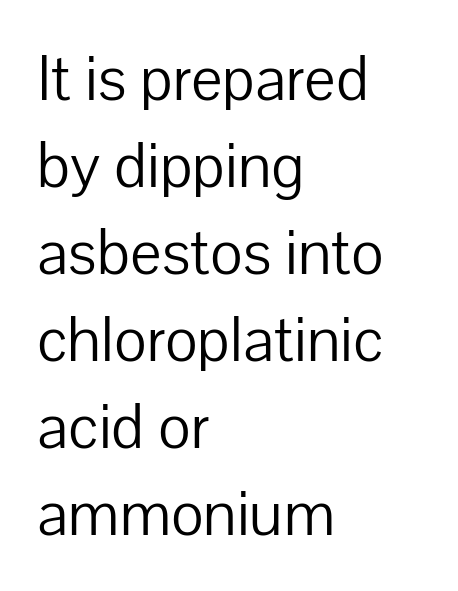
The zone under the glyphs is completely vacant. The gaps between neighbouring characters are ordinary and unremarkable. How would I describe the line gaps? Plain and ordinary. If you drew a line through each stem, it would be perfectly vertical. These lines are composed in type without serifs.
